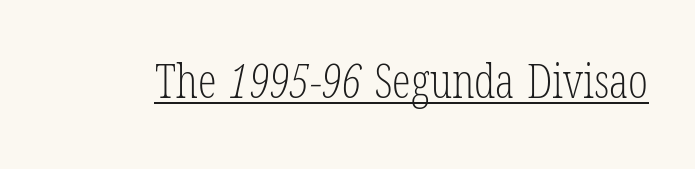
The image shows 47 px light, condensed serif type; set normal letter spacing, underlined; low stroke contrast and a medium x-height.
